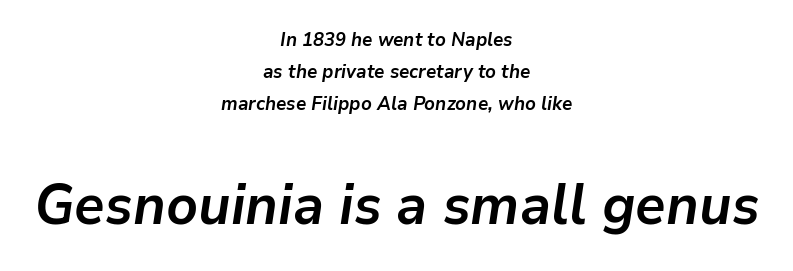
The image shows 56 px semibold type, italic (leaning right); set centered, normal line spacing (1.69x), normal letter spacing, not underlined; the second (bottom) block is 2.95x larger; low stroke contrast and a medium x-height.
